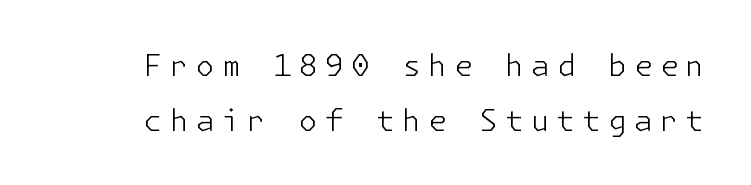
Glyph-to-glyph distance is far greater than everyday printed text. Only glyphs here, with clear space below each row. A typesetter would mark this as roman, not italic. Type style note: lacks serifs.
